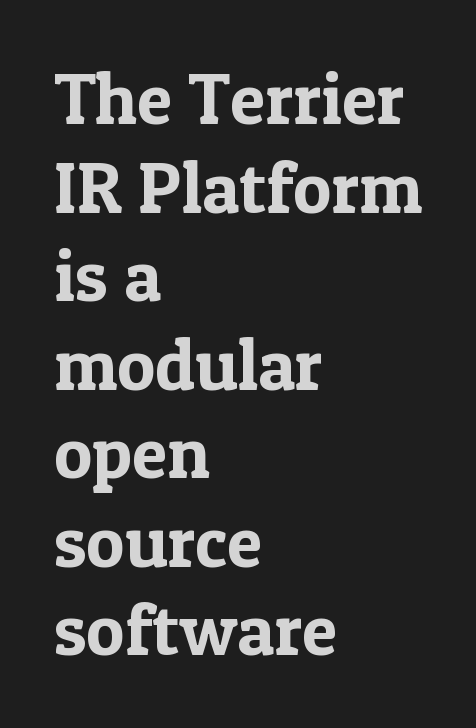
The image shows 72 px serif type, upright; set left-aligned, line spacing 1.23x, normal letter spacing, not underlined; a medium x-height.
